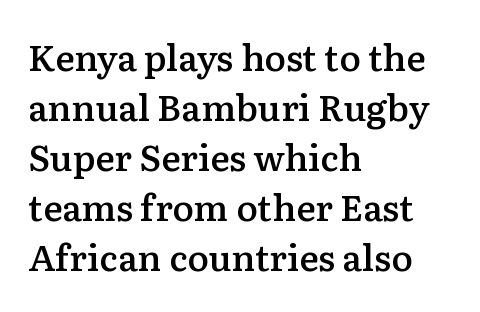
Q: Is the text bold? A: Semi-bold.
Q: Is the text italic (slanted)? A: No, it is upright.
Q: Is the typeface a serif or a sans-serif typeface? A: Serif.
Q: Is the text underlined? A: No.
Q: How is the paragraph aligned? A: Left-aligned.
Q: Is the spacing between letters normal or unusually wide? A: Normal.
Q: Is the spacing between lines tight, normal or loose? A: Normal.
Q: Width (condensed, normal, or wide)? A: Normal.
Q: Stroke contrast? A: Low.
Q: x-height? A: Medium.
Q: Monospaced? A: No.
